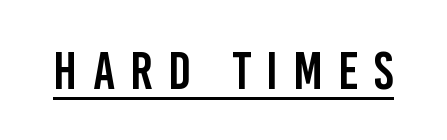
The image shows 54 px condensed sans-serif type, upright; set unusually wide letter spacing (+0.28 em), underlined; low stroke contrast and a large x-height.
